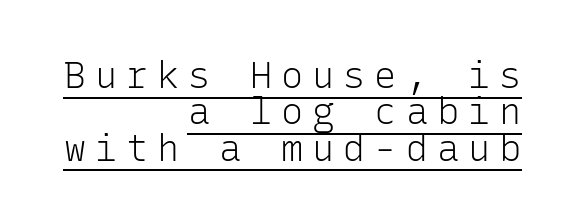
Q: Is the text bold? A: No.
Q: Is the text italic (slanted)? A: No, it is upright.
Q: Is the typeface a serif or a sans-serif typeface? A: Sans-serif.
Q: Is the text underlined? A: Yes.
Q: How is the paragraph aligned? A: Right-aligned.
Q: Is the spacing between letters normal or unusually wide? A: Unusually wide.
Q: Is the spacing between lines tight, normal or loose? A: Tight.
Q: Width (condensed, normal, or wide)? A: Normal.
Q: Stroke contrast? A: Low.
Q: x-height? A: Medium.
Q: Monospaced? A: Yes.
